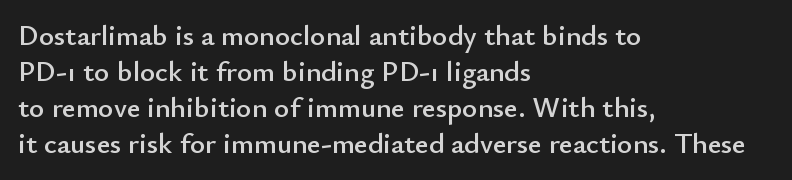
Q: Is the text italic (slanted)? A: No, it is upright.
Q: Is the typeface a serif or a sans-serif typeface? A: Sans-serif.
Q: Is the text underlined? A: No.
Q: How is the paragraph aligned? A: Left-aligned.
Q: Is the spacing between letters normal or unusually wide? A: Normal.
Q: Width (condensed, normal, or wide)? A: Normal.
Q: Stroke contrast? A: Low.
Q: x-height? A: Small.
Q: Monospaced? A: No.
